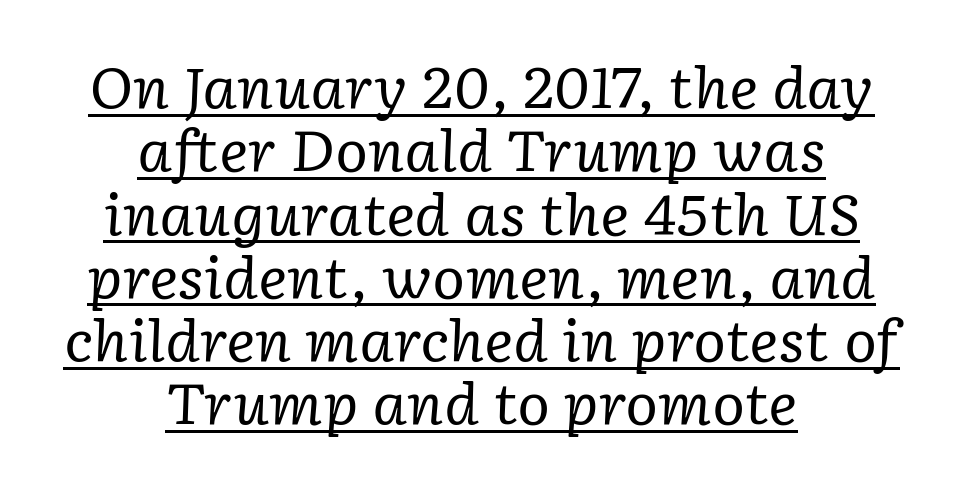
Default kerning and tracking; the words read as compact shapes. Style check: oblique. Descenders here cross a horizontal rule under the line. Spacing verdict: proportional, widths tailored to each character. No letter is thick-stroked: the sample isn't bold.
